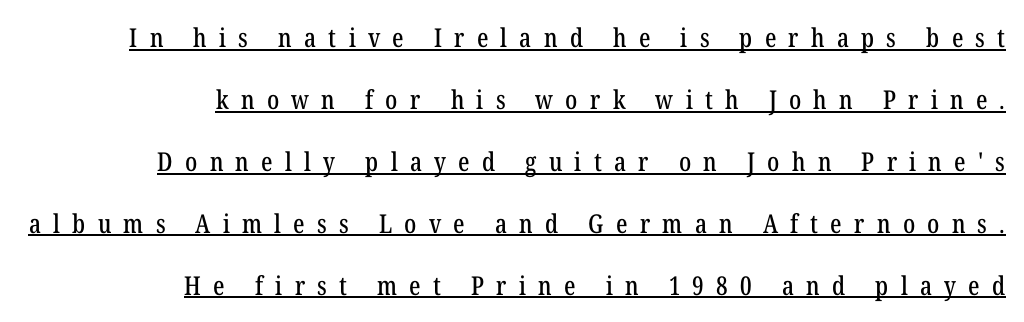
The image shows 26 px text type, upright; set right-aligned, loose line spacing (2.38x), unusually wide letter spacing (+0.47 em), underlined.
